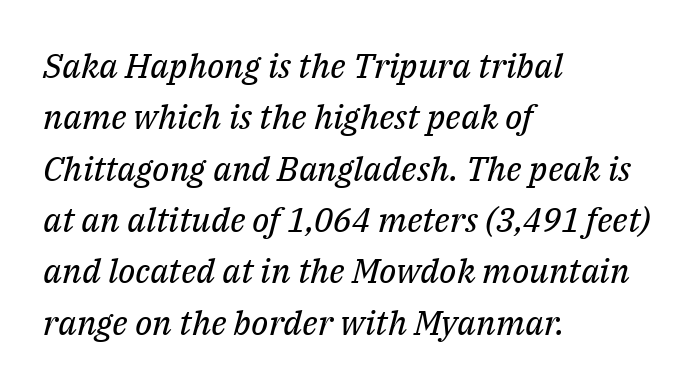
The face used here is rendered with its standard letterfit. Underline: absent. Here the designer chose a conventional face with non-uniform glyph widths. Slant detected: the letters are inclined.
